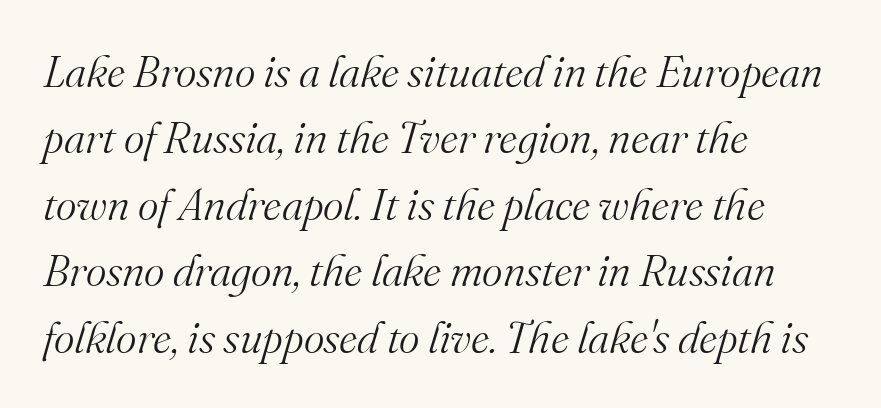
The leading is moderate, giving the passage an even texture. This rendering employs a face with finishing strokes, i.e., a serif. Characters follow at the spacing the type designer built in. Here the designer chose a conventional face with non-uniform glyph widths.
